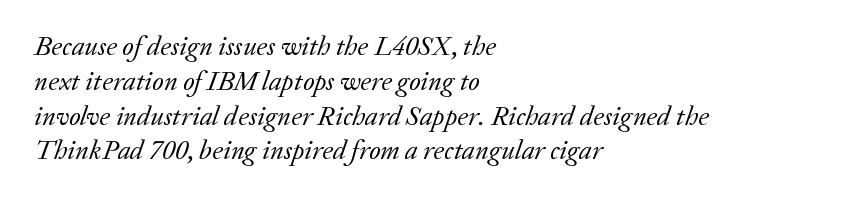
The image shows 27 px text type, italic (leaning right); set left-aligned, normal line spacing (1.29x), normal letter spacing, not underlined.
